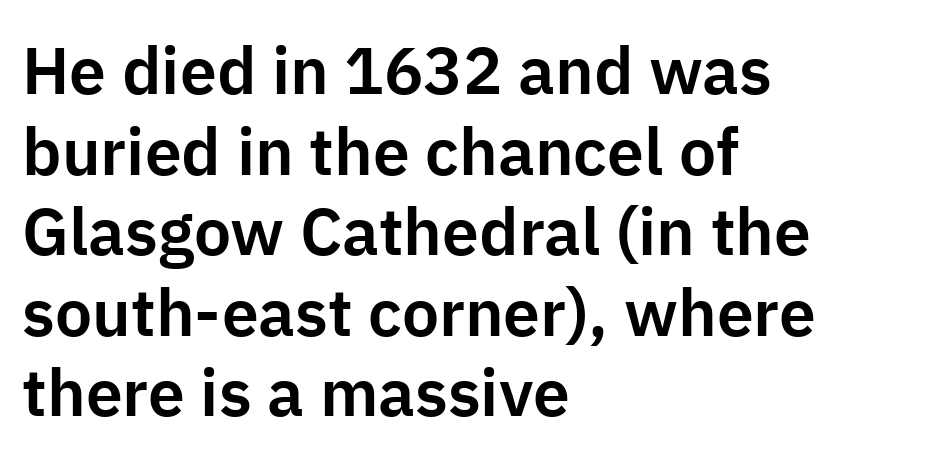
The image shows 66 px sans-serif type, upright; set left-aligned, line spacing 1.22x, normal letter spacing, not underlined; low stroke contrast and a medium x-height.
